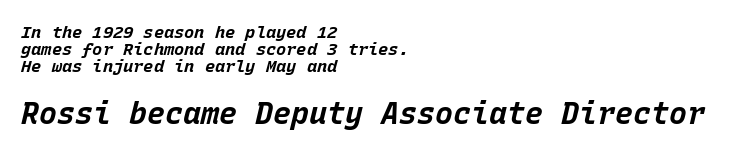
Q: Is the text bold? A: Yes.
Q: Is the text italic (slanted)? A: Yes, it leans right by about 15 degrees.
Q: Is the text underlined? A: No.
Q: How is the paragraph aligned? A: Left-aligned.
Q: Is the spacing between letters normal or unusually wide? A: Normal.
Q: Is the spacing between lines tight, normal or loose? A: Tight.
Q: Which block of text is set in a larger size, the first (top) or the second (bottom)? A: The second (bottom) one.
Q: Width (condensed, normal, or wide)? A: Normal.
Q: Stroke contrast? A: Low.
Q: x-height? A: Large.
Q: Monospaced? A: Yes.
